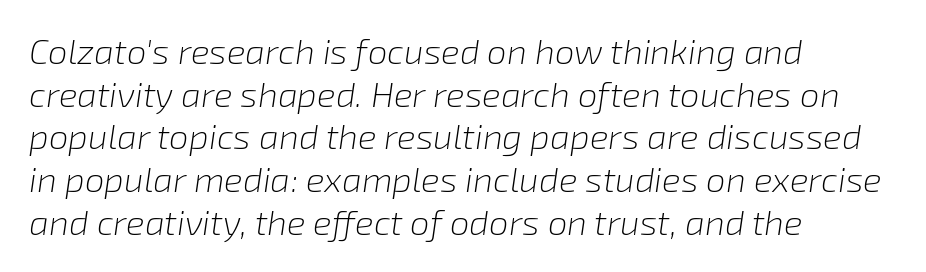
The passage shown is not bold in any degree. Every row of glyphs begins at an identical x-position on the left. Caption: standard tracking, unaltered. The foot of each line stays bare and open. Designer's note — italics engaged. Proportional: the letters do not fall into vertical columns.
